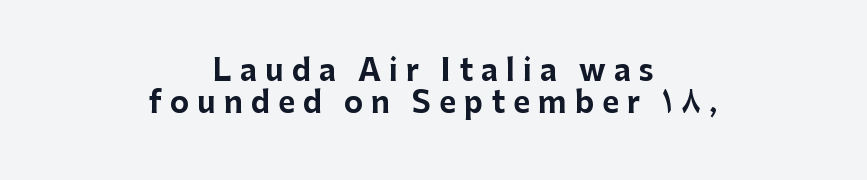
Q: Is the text bold? A: Yes.
Q: Is the text italic (slanted)? A: No, it is upright.
Q: Is the typeface a serif or a sans-serif typeface? A: Sans-serif.
Q: Is the text underlined? A: No.
Q: How is the paragraph aligned? A: Centered.
Q: Is the spacing between letters normal or unusually wide? A: Unusually wide.
Q: Is the spacing between lines tight, normal or loose? A: Tight.
Q: Width (condensed, normal, or wide)? A: Normal.
Q: Stroke contrast? A: Low.
Q: x-height? A: Medium.
Q: Monospaced? A: No.
